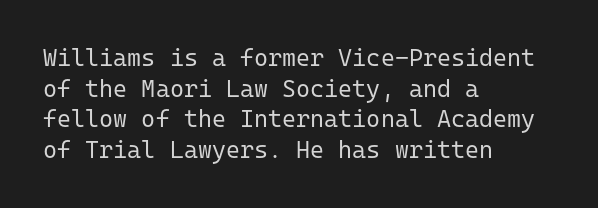
Is the type heavy? It reads as light-to-regular instead. Leftover space on each line is placed entirely after the last word. Characters follow at the spacing the type designer built in. The passage shown stacks its lines at a standard gap.
